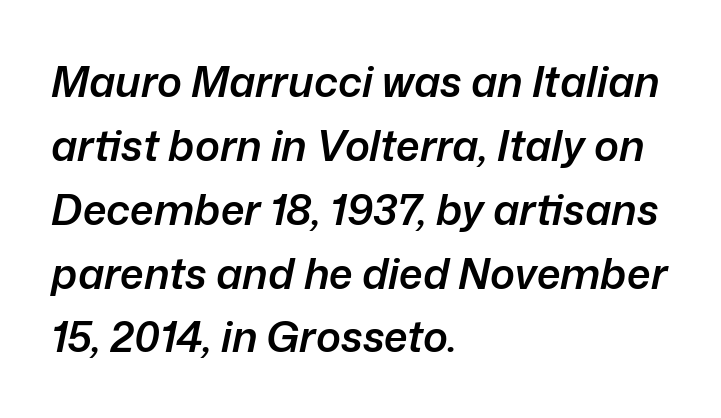
The image shows 42 px semibold type, italic (leaning right); set left-aligned, normal line spacing (1.52x), normal letter spacing, not underlined; low stroke contrast and a medium x-height.
